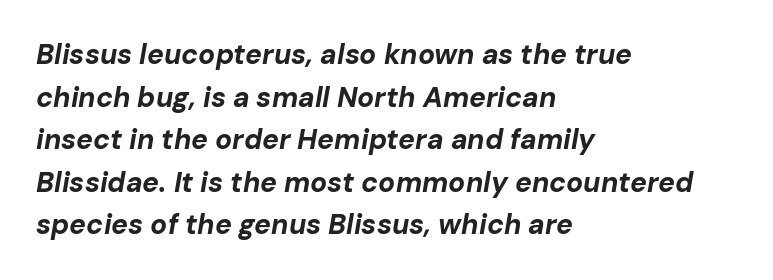
Heavy-handed strokes throughout: this text is bold. One-word summary of the alignment: left. Every character sits at an angle, as italics do. Notice how descenders clear the ascenders below comfortably — that's standard leading. Anything drawn beneath the words? Only blank space.
